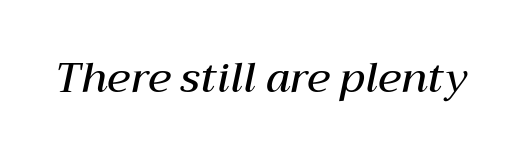
The passage shown has conventional tracking throughout. There's an unmistakable incline to the writing here. Descenders hang freely into open space. You could not count columns in this text — the font is proportionally spaced.
